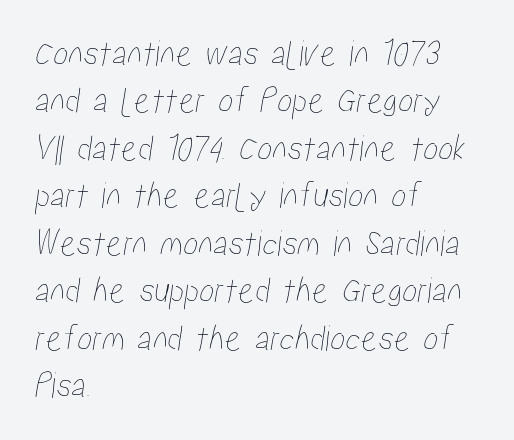
Q: Is the text underlined? A: No.
Q: How is the paragraph aligned? A: Left-aligned.
Q: Is the spacing between letters normal or unusually wide? A: Normal.
Q: Is the spacing between lines tight, normal or loose? A: Normal.
Q: Width (condensed, normal, or wide)? A: Condensed.
Q: Stroke contrast? A: Low.
Q: x-height? A: Medium.
Q: Monospaced? A: No.
